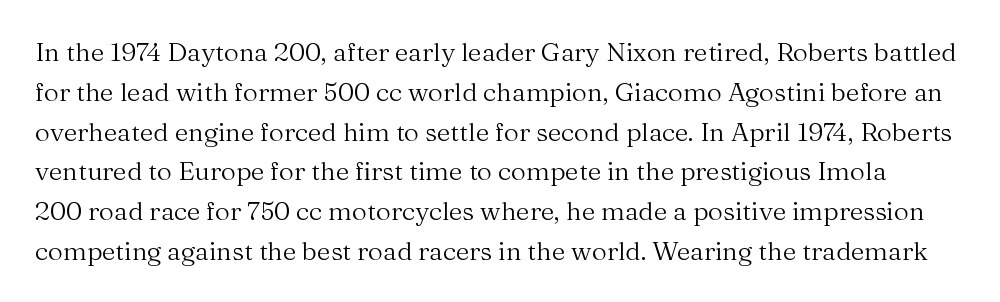
{"italic": "no", "bold": "no", "underline": "no", "line_spacing": "normal", "line_spacing_ratio": 1.53, "letter_spacing": "normal", "letter_spacing_em": 0.0, "glyph_px": 26}
